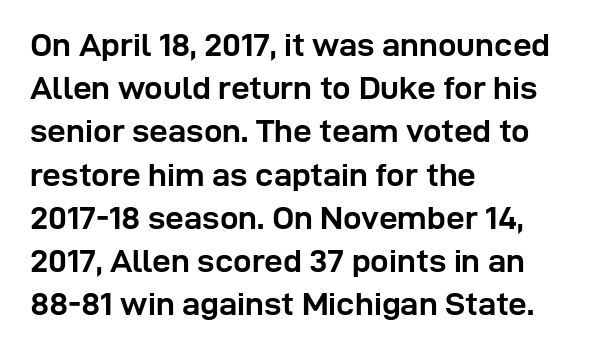
Q: Is the text bold? A: Yes.
Q: Is the text italic (slanted)? A: No, it is upright.
Q: Is the typeface a serif or a sans-serif typeface? A: Sans-serif.
Q: Is the text underlined? A: No.
Q: How is the paragraph aligned? A: Left-aligned.
Q: Is the spacing between letters normal or unusually wide? A: Normal.
Q: Is the spacing between lines tight, normal or loose? A: Normal.
Q: Width (condensed, normal, or wide)? A: Normal.
Q: Stroke contrast? A: Low.
Q: x-height? A: Medium.
Q: Monospaced? A: No.
